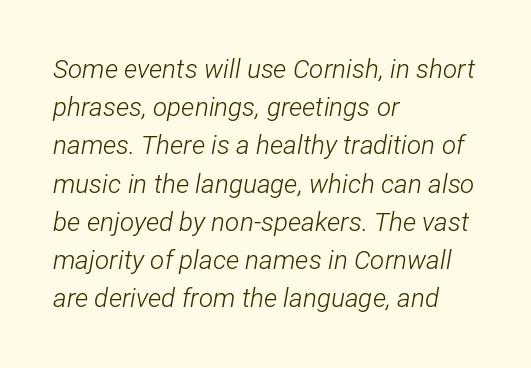
The image shows 26 px text type, italic (leaning right); set left-aligned, normal line spacing (1.47x), normal letter spacing, not underlined.
